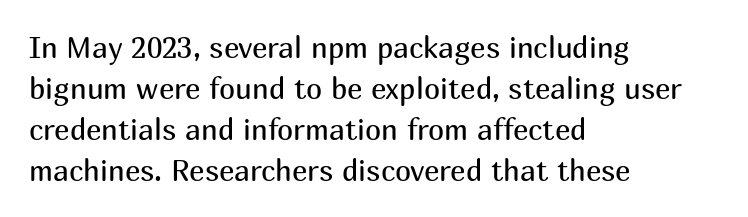
Q: Is the text bold? A: No.
Q: Is the text italic (slanted)? A: No, it is upright.
Q: Is the typeface a serif or a sans-serif typeface? A: Sans-serif.
Q: Is the text underlined? A: No.
Q: How is the paragraph aligned? A: Left-aligned.
Q: Is the spacing between letters normal or unusually wide? A: Normal.
Q: Is the spacing between lines tight, normal or loose? A: Normal.
Q: Width (condensed, normal, or wide)? A: Normal.
Q: Stroke contrast? A: Medium.
Q: x-height? A: Medium.
Q: Monospaced? A: No.
